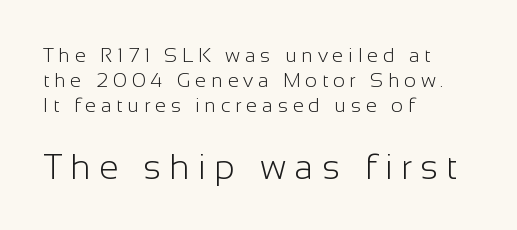
Q: Is the text bold? A: No.
Q: Is the text italic (slanted)? A: No, it is upright.
Q: Is the typeface a serif or a sans-serif typeface? A: Sans-serif.
Q: Is the text underlined? A: No.
Q: How is the paragraph aligned? A: Left-aligned.
Q: Is the spacing between letters normal or unusually wide? A: Unusually wide.
Q: Is the spacing between lines tight, normal or loose? A: Normal.
Q: Which block of text is set in a larger size, the first (top) or the second (bottom)? A: The second (bottom) one.
Q: Width (condensed, normal, or wide)? A: Normal.
Q: Stroke contrast? A: Low.
Q: x-height? A: Medium.
Q: Monospaced? A: No.
